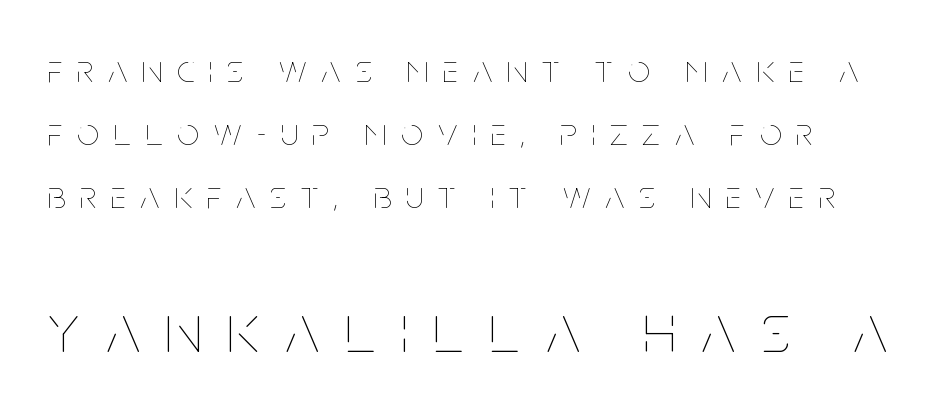
The image shows 69 px thin, condensed type, upright; set left-aligned, normal line spacing (1.62x), unusually wide letter spacing (+0.38 em), not underlined; the second (bottom) block is 1.77x larger; low stroke contrast and a large x-height.
